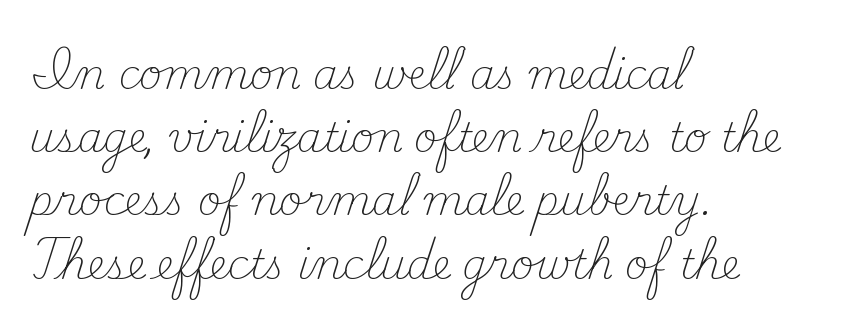
{"serif": "yes", "bold": "no", "weight": "light", "width": "normal", "stroke_contrast": "medium", "x_height": "small", "monospaced": "no", "underline": "no", "align": "left", "line_spacing": "normal", "line_spacing_ratio": 1.58, "letter_spacing": "normal", "letter_spacing_em": 0.0, "glyph_px": 40}
